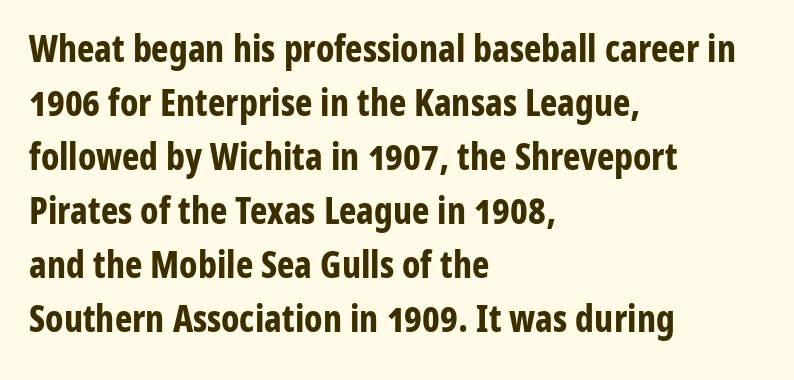
There is no visible air inserted between adjacent glyphs. Varying glyph widths throughout — classic text-font behaviour. This rendering employs a face without finishing strokes, i.e., a sans-serif. The words here are not underlined.
